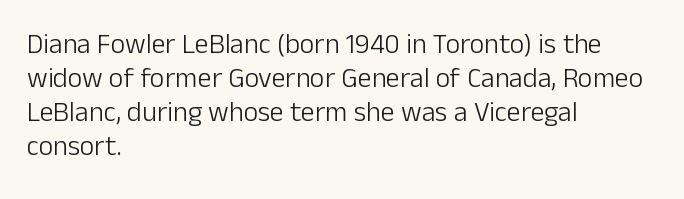
Q: Is the text bold? A: No.
Q: Is the text italic (slanted)? A: No, it is upright.
Q: Is the typeface a serif or a sans-serif typeface? A: Sans-serif.
Q: Is the text underlined? A: No.
Q: How is the paragraph aligned? A: Left-aligned.
Q: Is the spacing between letters normal or unusually wide? A: Normal.
Q: Width (condensed, normal, or wide)? A: Normal.
Q: Stroke contrast? A: Low.
Q: x-height? A: Medium.
Q: Monospaced? A: No.
